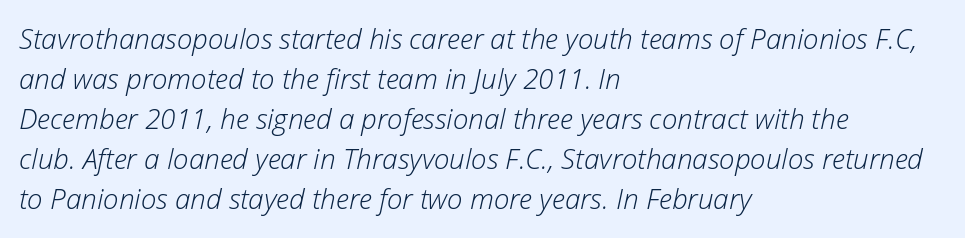
Line spacing here is normal. The text carries the slant typical of an italic or oblique font. Each letter keeps its own natural width here, so spacing adapts to shape. Letters have the restrained weight of plain body copy at most. Only glyphs here, with clear space below each row. A student would call this left alignment; a typographer would say flush left, rag right.
